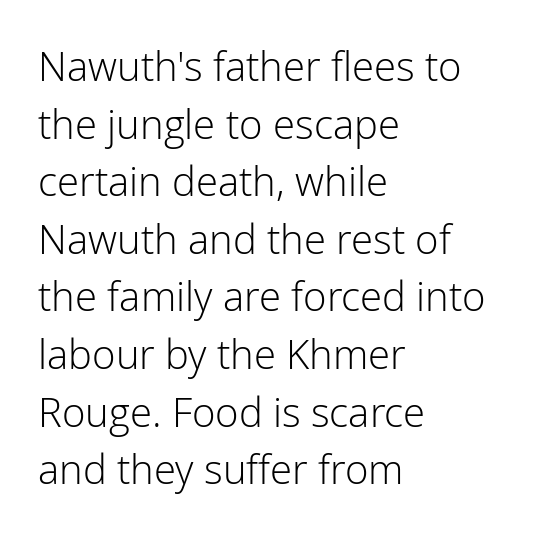
Q: Is the text bold? A: No.
Q: Is the text italic (slanted)? A: No, it is upright.
Q: Is the typeface a serif or a sans-serif typeface? A: Sans-serif.
Q: Is the text underlined? A: No.
Q: How is the paragraph aligned? A: Left-aligned.
Q: Is the spacing between letters normal or unusually wide? A: Normal.
Q: Is the spacing between lines tight, normal or loose? A: Normal.
Q: Width (condensed, normal, or wide)? A: Normal.
Q: Stroke contrast? A: Low.
Q: x-height? A: Medium.
Q: Monospaced? A: No.
